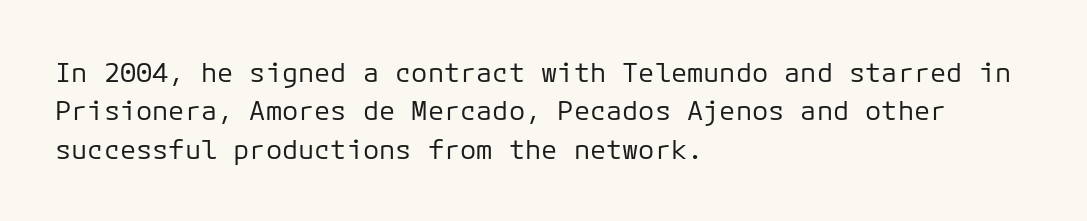
Every row of glyphs begins at an identical x-position on the left. A roman cut, with each character standing at attention. Does the leading feel generous? No, just average. The tracking reads as untouched default to a designer's eye.
